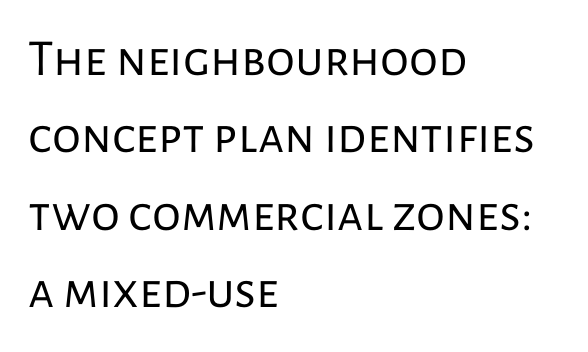
{"serif": "no", "italic": "no", "bold": "no", "weight": "regular", "width": "normal", "stroke_contrast": "low", "x_height": "medium", "monospaced": "no", "underline": "no", "align": "left", "line_spacing": "normal", "line_spacing_ratio": 1.49, "letter_spacing": "normal", "letter_spacing_em": 0.0, "glyph_px": 52}
